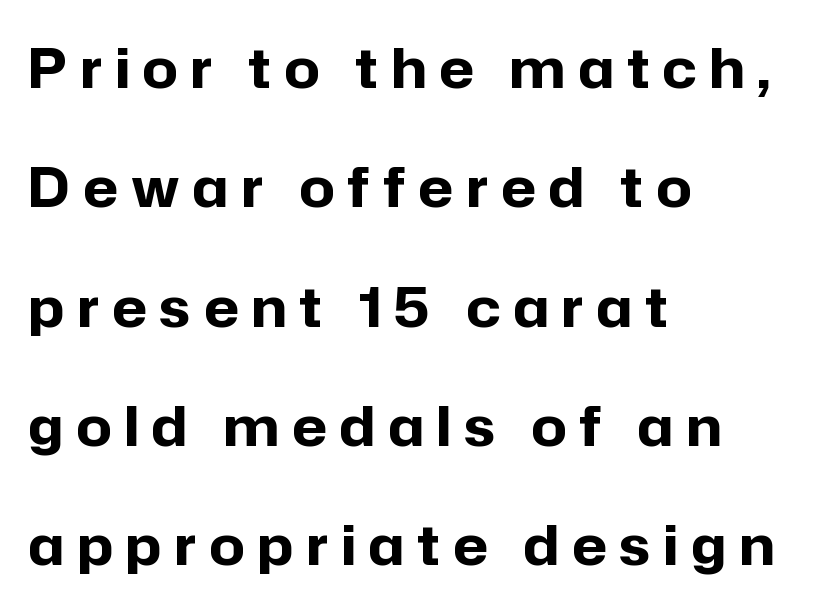
Varying glyph widths throughout — classic text-font behaviour. Characters follow at a spacing far wider than the type designer built in. A typesetter would label this face a sans. Does the lettering tilt? It doesn't — this is upright.
